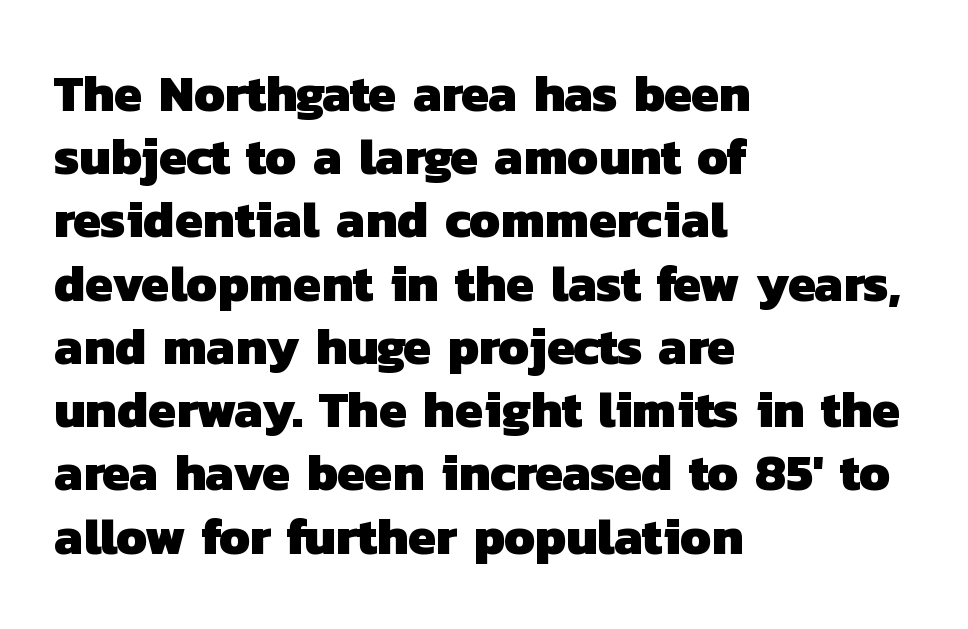
{"serif": "no", "bold": "yes", "weight": "heavy", "width": "normal", "stroke_contrast": "low", "x_height": "medium", "monospaced": "no", "underline": "no", "align": "left", "line_spacing_ratio": 1.24, "letter_spacing": "normal", "letter_spacing_em": 0.0, "glyph_px": 51}
